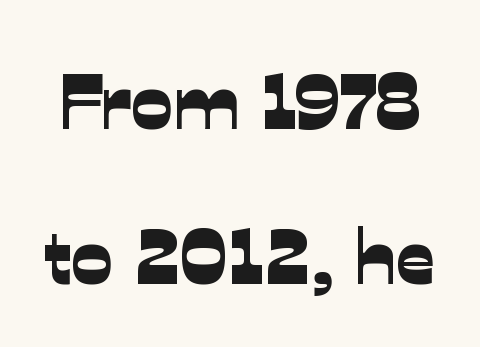
{"serif": "no", "width": "normal", "stroke_contrast": "low", "x_height": "medium", "monospaced": "no", "underline": "no", "line_spacing": "loose", "line_spacing_ratio": 1.99, "letter_spacing": "normal", "letter_spacing_em": 0.0, "glyph_px": 78}
